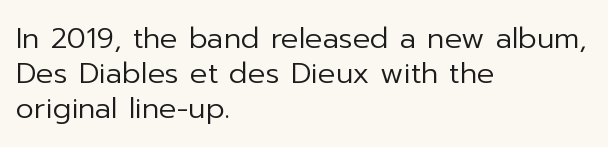
The image shows 29 px regular-weight sans-serif type, upright; set left-aligned, line spacing 1.2x, normal letter spacing, not underlined; low stroke contrast and a medium x-height.
